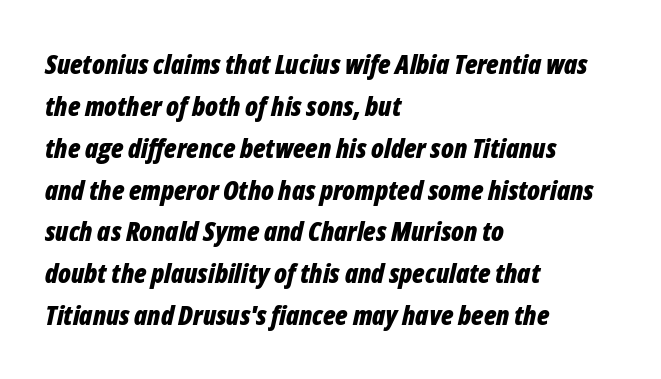
The image shows 27 px bold type, italic (leaning right); set left-aligned, normal line spacing (1.55x), normal letter spacing, not underlined.
